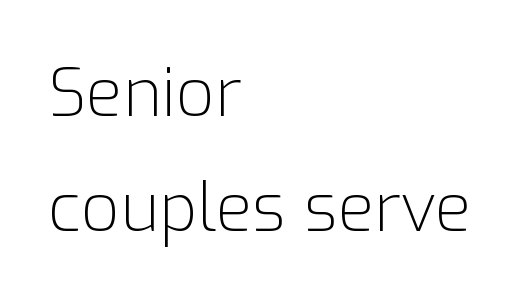
The image shows 67 px light sans-serif type, upright; set left-aligned, line spacing 1.71x, normal letter spacing, not underlined; low stroke contrast and a medium x-height.
